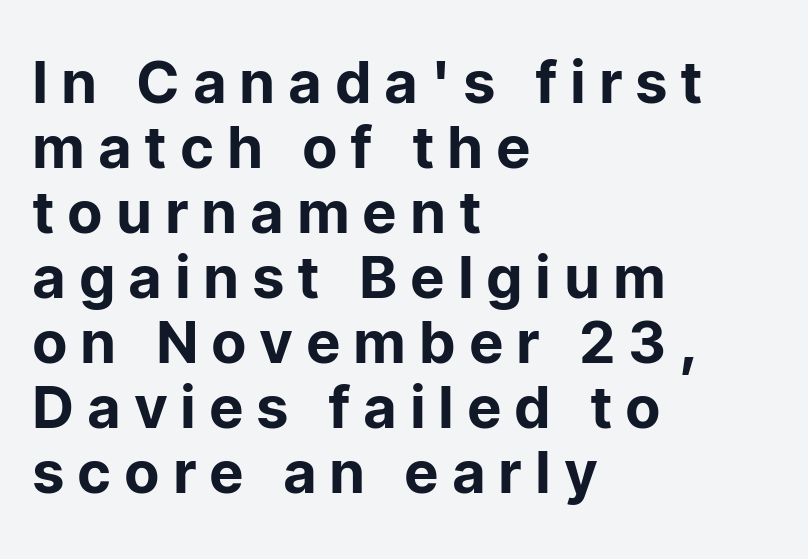
The image shows 58 px sans-serif type, upright; set left-aligned, tight line spacing (1.12x), unusually wide letter spacing (+0.22 em), not underlined; low stroke contrast and a medium x-height.
